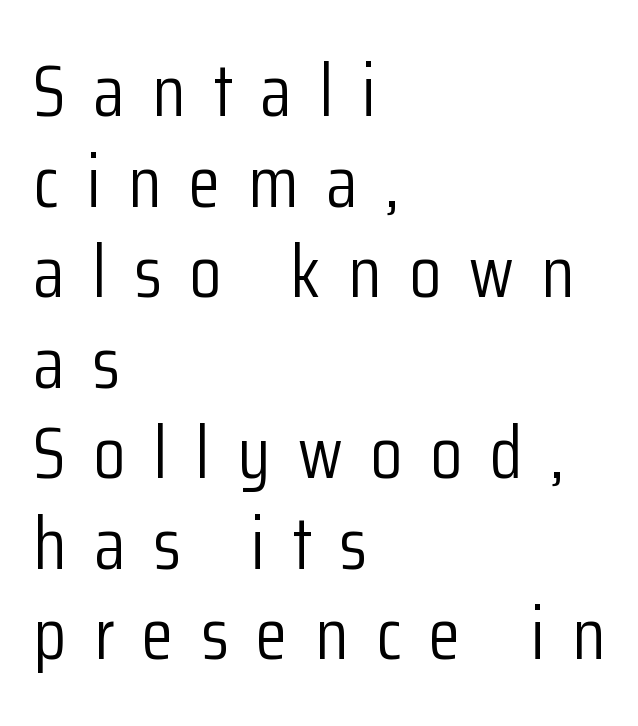
Is this a fixed-width face? No — the glyphs have proportional, varying widths. Heft: none added — not bold. Serifs: no, the terminals of the letterforms are clean. Is the letter spacing exaggerated? Yes — the characters are pushed far apart. Just letters on the line, the space beneath them empty. Tall strokes in this sample are plumb rather than angled.
